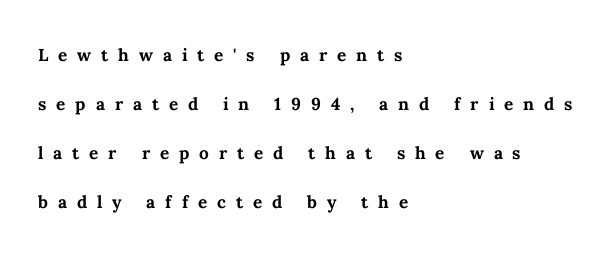
The image shows 23 px bold type, upright; set left-aligned, loose line spacing (2.13x), unusually wide letter spacing (+0.43 em), not underlined.
